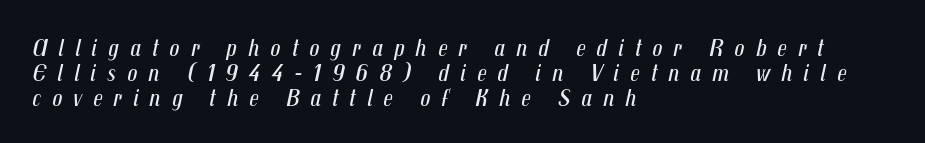
Q: Is the text bold? A: No.
Q: Is the text italic (slanted)? A: Yes, it leans right by about 12 degrees.
Q: Is the text underlined? A: No.
Q: How is the paragraph aligned? A: Left-aligned.
Q: Is the spacing between letters normal or unusually wide? A: Unusually wide.
Q: Is the spacing between lines tight, normal or loose? A: Tight.
